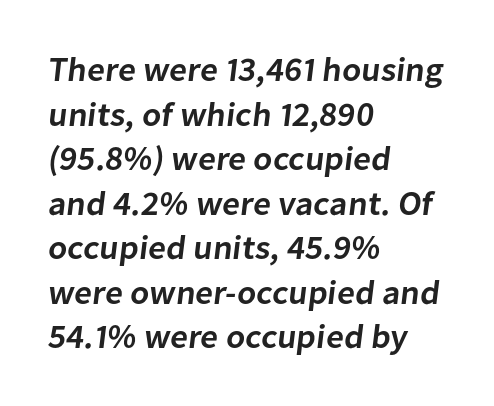
The image shows 34 px semibold sans-serif type; set left-aligned, normal line spacing (1.31x), normal letter spacing, not underlined; low stroke contrast and a medium x-height.
